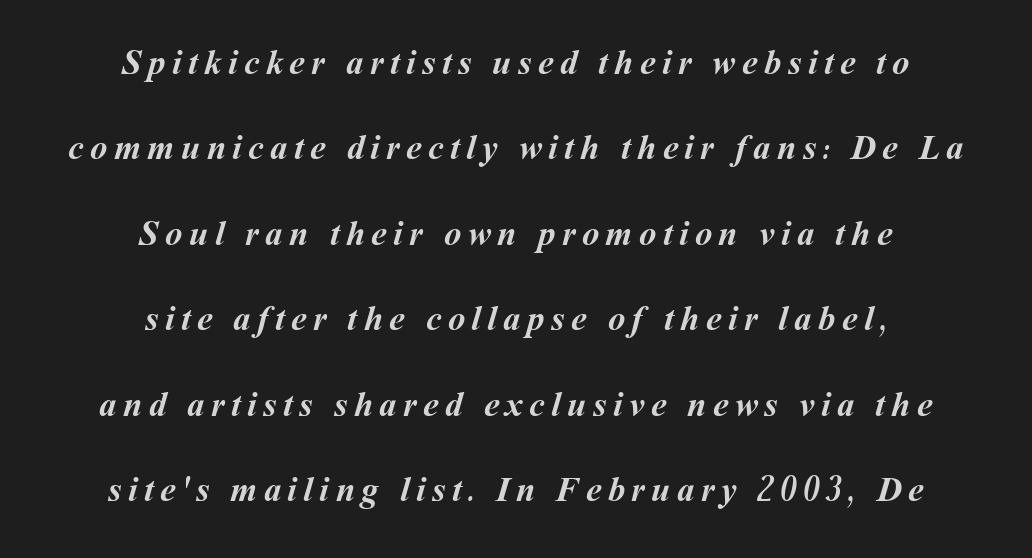
Q: Is the text bold? A: Yes.
Q: Is the text underlined? A: No.
Q: How is the paragraph aligned? A: Centered.
Q: Is the spacing between lines tight, normal or loose? A: Loose.
Q: Width (condensed, normal, or wide)? A: Normal.
Q: Stroke contrast? A: Medium.
Q: x-height? A: Medium.
Q: Monospaced? A: No.
